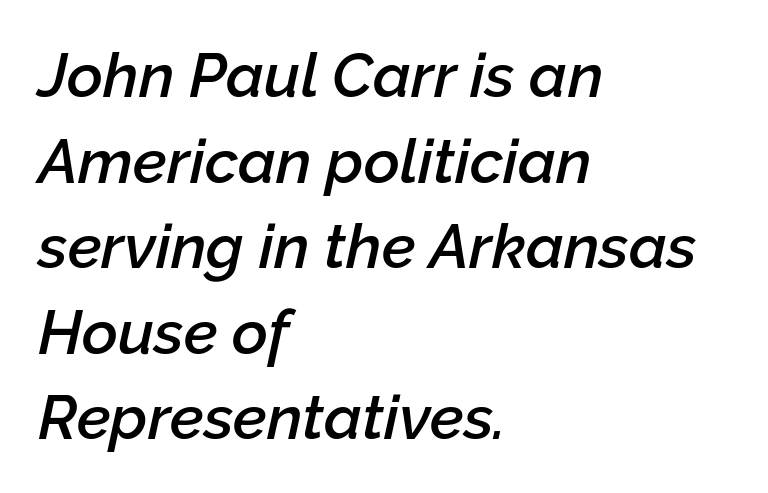
Q: Is the text bold? A: Semi-bold.
Q: Is the text italic (slanted)? A: Yes, it leans right by about 12 degrees.
Q: Is the text underlined? A: No.
Q: How is the paragraph aligned? A: Left-aligned.
Q: Is the spacing between letters normal or unusually wide? A: Normal.
Q: Is the spacing between lines tight, normal or loose? A: Normal.
Q: Width (condensed, normal, or wide)? A: Normal.
Q: Stroke contrast? A: Low.
Q: x-height? A: Medium.
Q: Monospaced? A: No.
